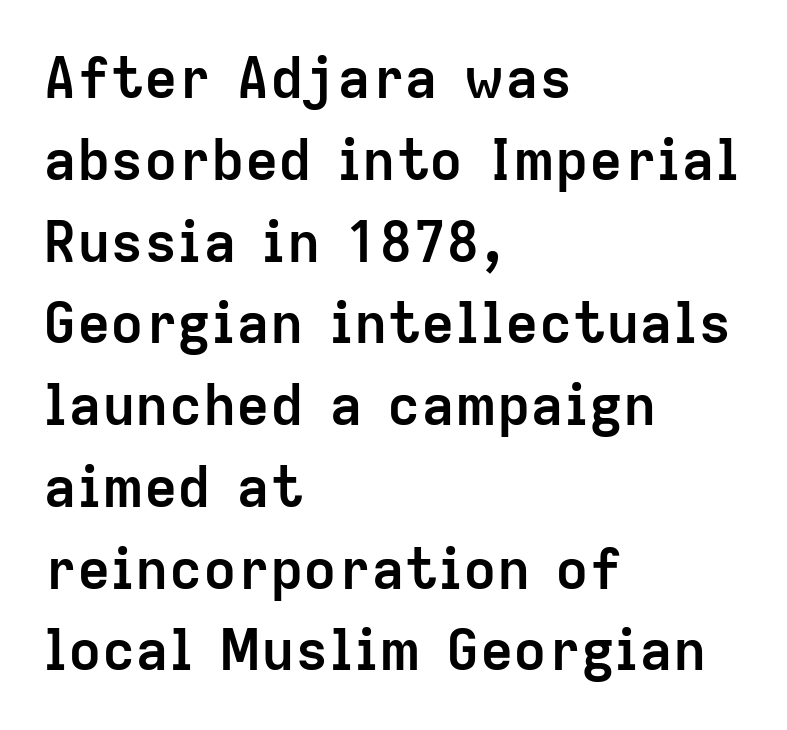
Q: Is the text bold? A: Yes.
Q: Is the text italic (slanted)? A: No, it is upright.
Q: Is the typeface a serif or a sans-serif typeface? A: Sans-serif.
Q: Is the text underlined? A: No.
Q: How is the paragraph aligned? A: Left-aligned.
Q: Is the spacing between letters normal or unusually wide? A: Normal.
Q: Is the spacing between lines tight, normal or loose? A: Normal.
Q: Width (condensed, normal, or wide)? A: Normal.
Q: Stroke contrast? A: Low.
Q: x-height? A: Medium.
Q: Monospaced? A: No.
